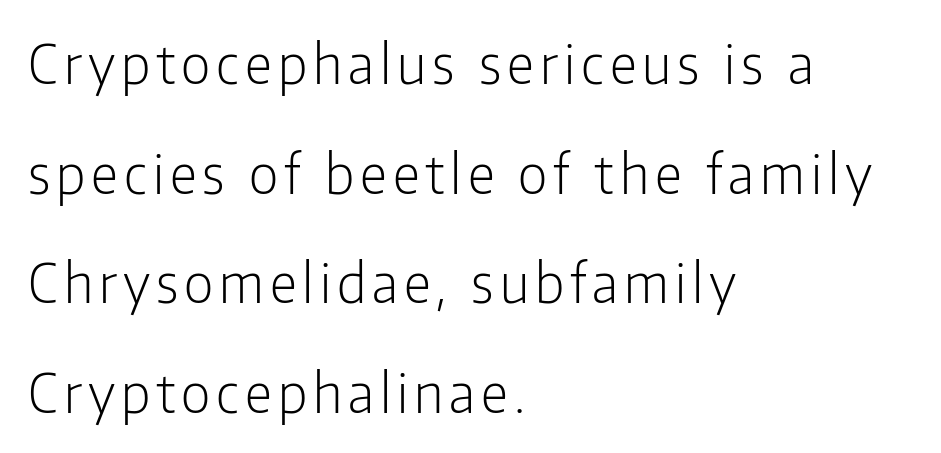
{"serif": "no", "italic": "no", "bold": "no", "weight": "light", "width": "condensed", "stroke_contrast": "low", "x_height": "medium", "monospaced": "no", "underline": "no", "align": "left", "line_spacing": "loose", "line_spacing_ratio": 2.03, "glyph_px": 54}
